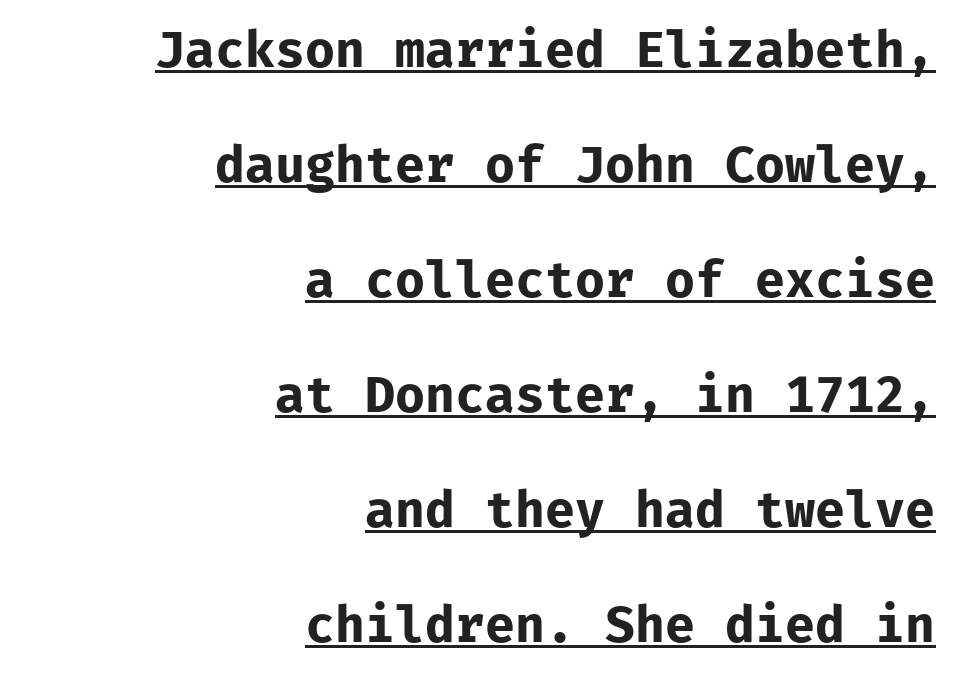
The image shows 50 px bold sans-serif type, upright, monospaced; set right-aligned, loose line spacing (2.3x), normal letter spacing, underlined; low stroke contrast and a medium x-height.
